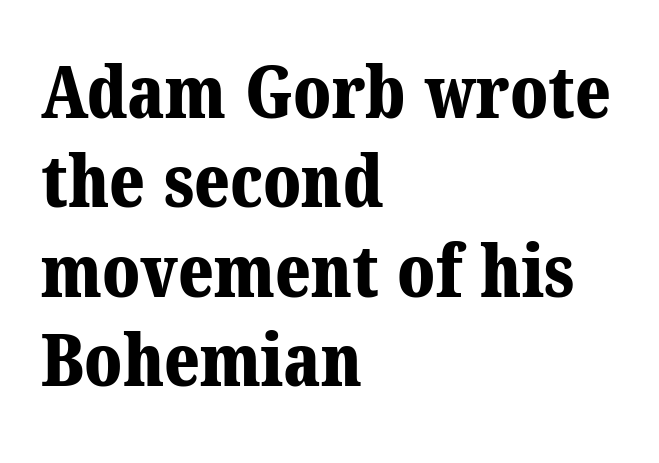
Q: Is the text bold? A: Yes.
Q: Is the typeface a serif or a sans-serif typeface? A: Serif.
Q: Is the text underlined? A: No.
Q: How is the paragraph aligned? A: Left-aligned.
Q: Is the spacing between letters normal or unusually wide? A: Normal.
Q: Width (condensed, normal, or wide)? A: Normal.
Q: Stroke contrast? A: Medium.
Q: x-height? A: Medium.
Q: Monospaced? A: No.
